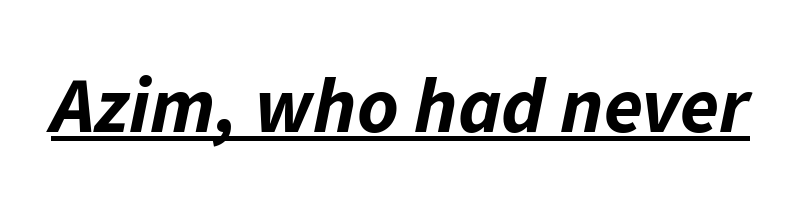
The image shows 79 px bold type, italic (leaning right); set normal letter spacing, underlined; low stroke contrast and a medium x-height.
